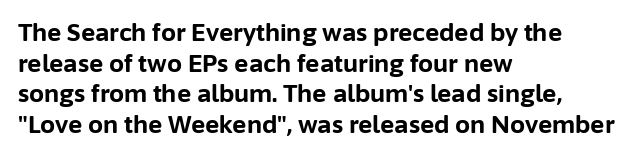
Summary of weight: heavy, a full bold. Tracking value appears to be zero — textbook default spacing. No italicization has been applied; the sample stays upright. The words here are not underlined. A normal amount of white space separates one row of letters from the next.
